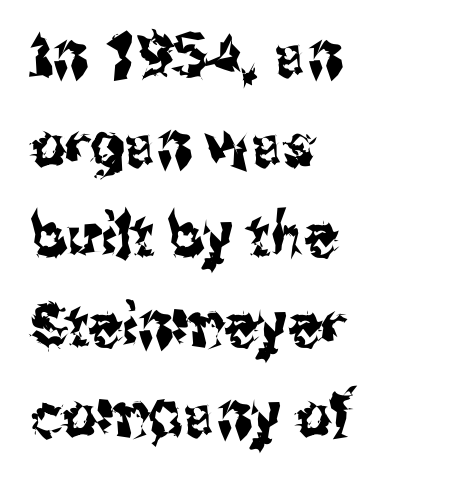
{"serif": "no", "italic": "no", "width": "condensed", "stroke_contrast": "medium", "x_height": "medium", "monospaced": "no", "underline": "no", "align": "left", "line_spacing": "normal", "line_spacing_ratio": 1.5, "letter_spacing": "normal", "letter_spacing_em": 0.0, "glyph_px": 60}
